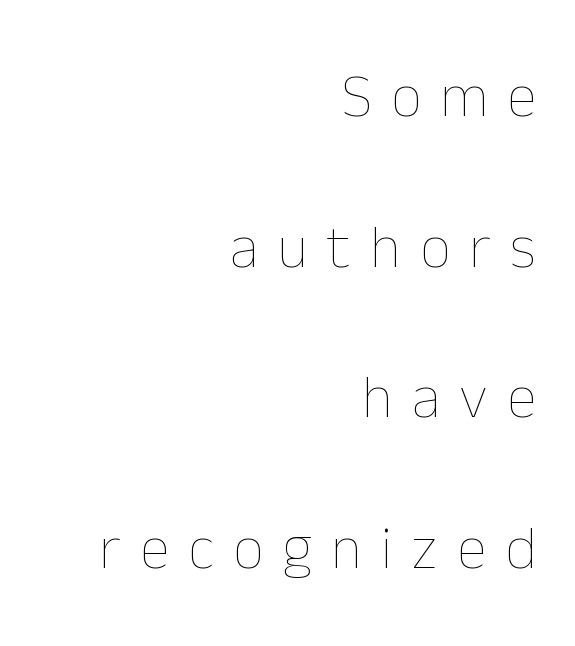
The horizontal fit of the characters is loose and conspicuously gappy. The gap between lines stays unmarked. Airy leading. Think standard paragraph weight, or any step lighter than that. Looks like regular typesetting: each glyph gets only the width it needs. Caption: multi-line text, flush right, ragged left.
